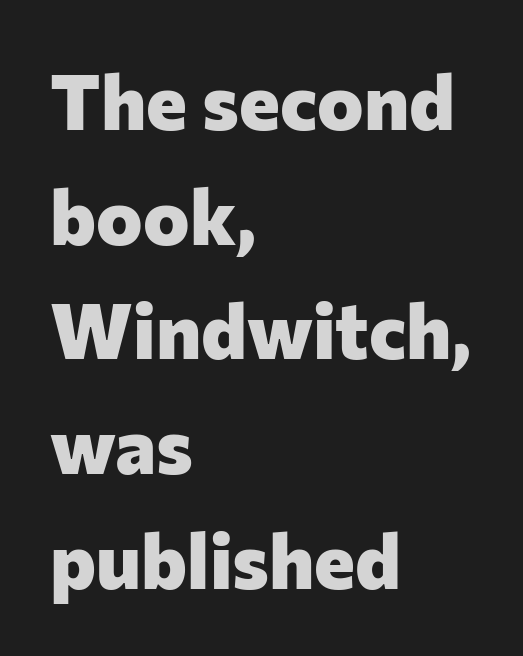
Any mark beneath the type? The region is blank. Upright lettering throughout. Layout note: lines flush left. Classification — sans serif.
